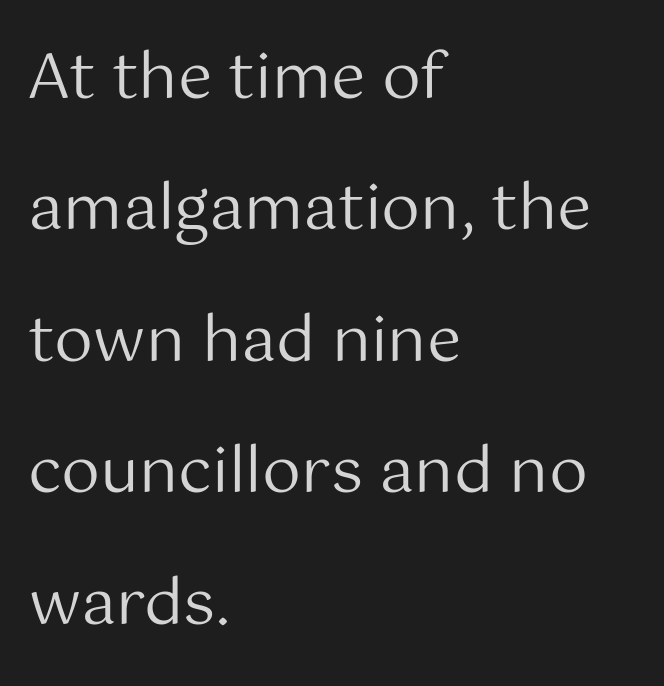
Q: Is the text bold? A: No.
Q: Is the text italic (slanted)? A: No, it is upright.
Q: Is the typeface a serif or a sans-serif typeface? A: Sans-serif.
Q: Is the text underlined? A: No.
Q: How is the paragraph aligned? A: Left-aligned.
Q: Is the spacing between letters normal or unusually wide? A: Normal.
Q: Is the spacing between lines tight, normal or loose? A: Loose.
Q: Width (condensed, normal, or wide)? A: Normal.
Q: Stroke contrast? A: Medium.
Q: x-height? A: Medium.
Q: Monospaced? A: No.
